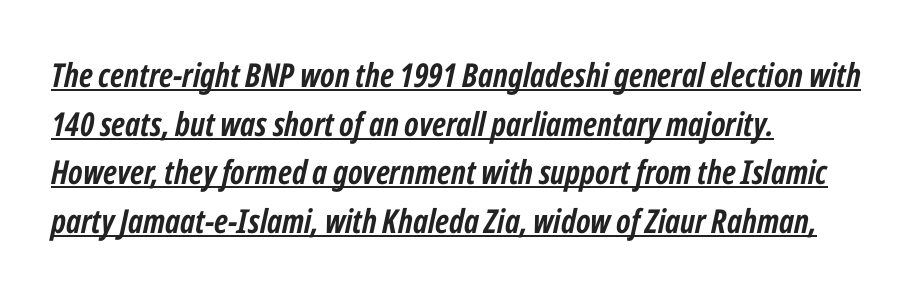
The glyphs have the mass of a bold cut. This is oblique type, the kind used for emphasis or titles. A typesetter would call this proportional, since set widths differ per character. Summary of vertical rhythm: regular, with standard interline spacing. This is underlined copy, the kind a proofreader might mark for attention. The rendering anchors every line to the left-hand side.
